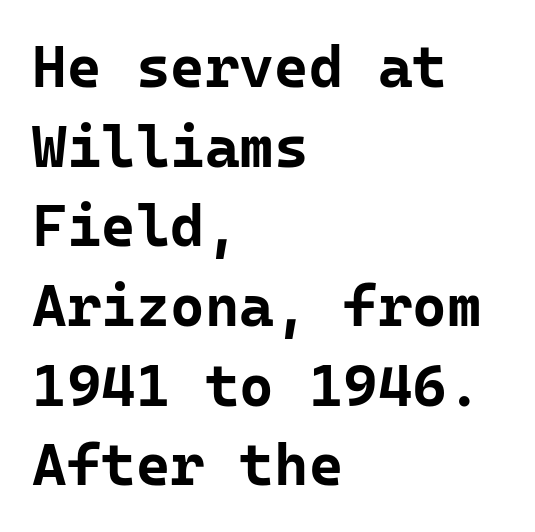
{"serif": "no", "italic": "no", "bold": "yes", "weight": "bold", "width": "normal", "stroke_contrast": "low", "x_height": "medium", "monospaced": "yes", "underline": "no", "align": "left", "line_spacing": "normal", "line_spacing_ratio": 1.35, "letter_spacing": "normal", "letter_spacing_em": 0.0, "glyph_px": 59}
